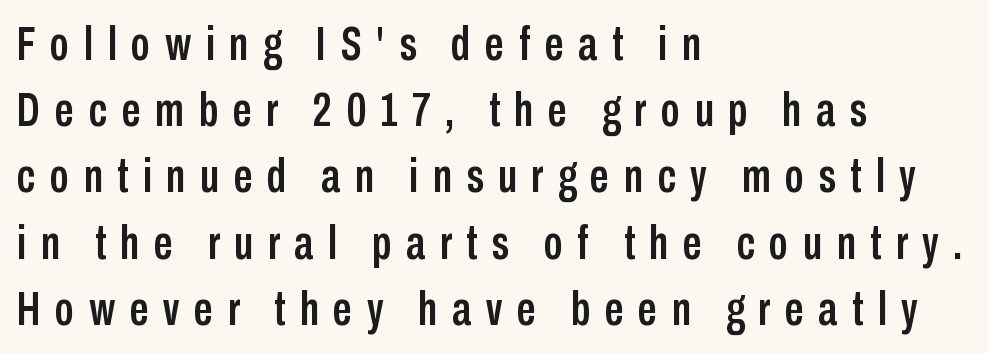
Q: Is the text italic (slanted)? A: No, it is upright.
Q: Is the typeface a serif or a sans-serif typeface? A: Sans-serif.
Q: Is the text underlined? A: No.
Q: How is the paragraph aligned? A: Left-aligned.
Q: Is the spacing between letters normal or unusually wide? A: Unusually wide.
Q: Is the spacing between lines tight, normal or loose? A: Normal.
Q: Width (condensed, normal, or wide)? A: Condensed.
Q: Stroke contrast? A: Low.
Q: x-height? A: Medium.
Q: Monospaced? A: No.
